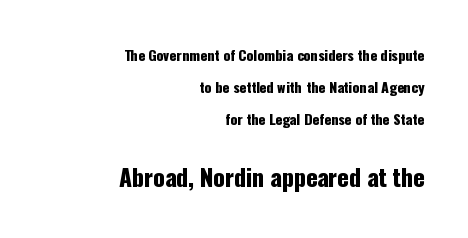
{"italic": "no", "underline": "no", "align": "right", "line_spacing": "loose", "line_spacing_ratio": 2.29, "letter_spacing": "normal", "letter_spacing_em": 0.0, "larger_block": "second", "size_ratio": 1.64, "glyph_px": 23}
